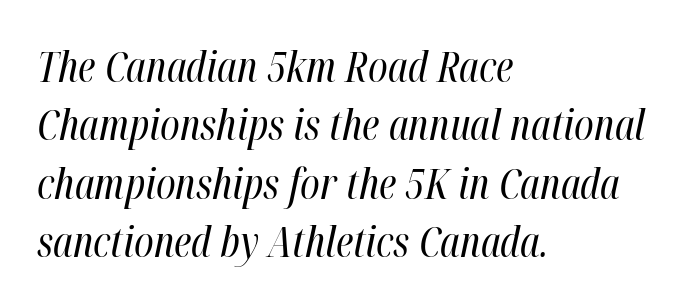
The image shows 42 px regular-weight, condensed type, italic (leaning right); set left-aligned, normal line spacing (1.39x), normal letter spacing, not underlined; high stroke contrast and a medium x-height.
